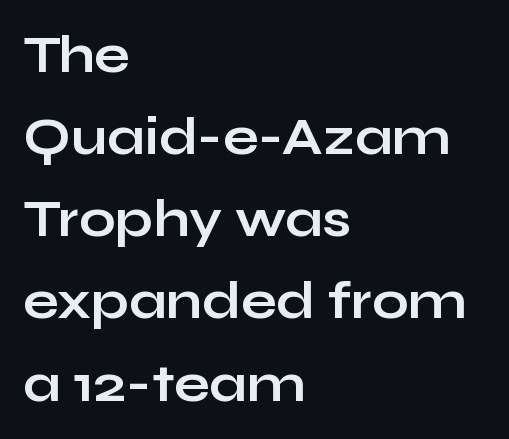
The image shows 52 px bold, wide sans-serif type, upright; set left-aligned, normal line spacing (1.58x), normal letter spacing, not underlined; low stroke contrast and a medium x-height.
